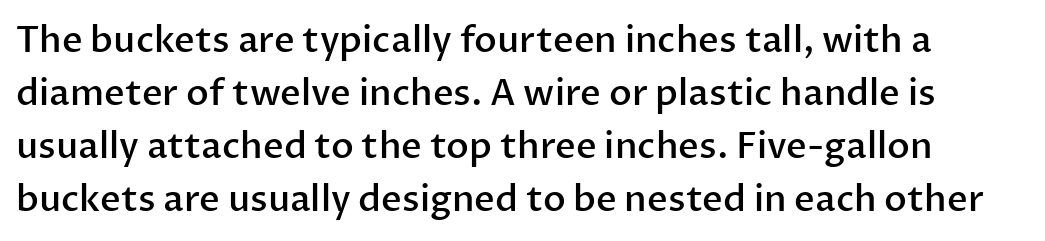
Normally led — the rows are evenly, conventionally spaced. Unlike italic type, these characters show no tilt at all. The rendering uses a semibold face; strokes are thickened but not to full bold. Has an underline been added? It has not. Nothing sits at the stroke ends, so this counts as sans-serif.
